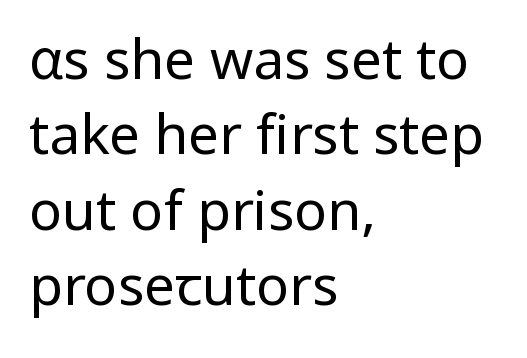
The image shows 55 px regular-weight sans-serif type, upright; set left-aligned, normal line spacing (1.37x), normal letter spacing, not underlined; low stroke contrast and a medium x-height.
